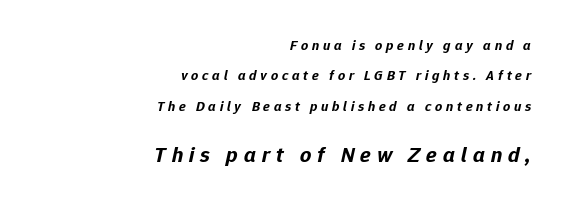
The paragraph has a hard right edge and a soft left edge. The typesetting leans heavy: a genuine bold. The horizontal fit of the characters is loose and conspicuously gappy. The font's italic variant was chosen for this text. The zone under the glyphs is completely vacant.
